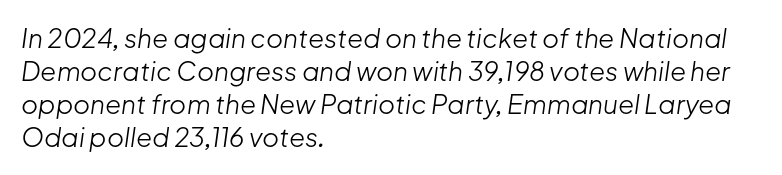
The image shows 26 px text type, italic (leaning right); set left-aligned, normal line spacing (1.27x), normal letter spacing, not underlined.
